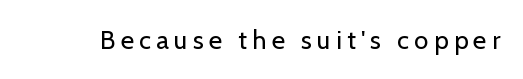
The image shows 26 px text type, upright; set unusually wide letter spacing (+0.2 em), not underlined.
